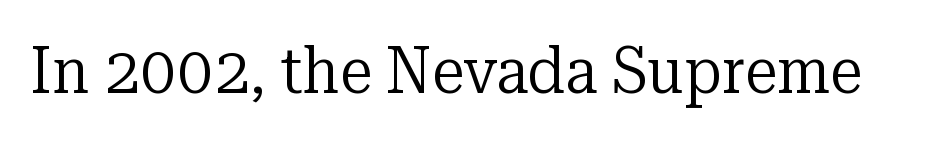
{"serif": "yes", "italic": "no", "bold": "no", "weight": "regular", "width": "normal", "stroke_contrast": "low", "x_height": "medium", "monospaced": "no", "underline": "no", "letter_spacing": "normal", "letter_spacing_em": 0.0, "glyph_px": 66}
